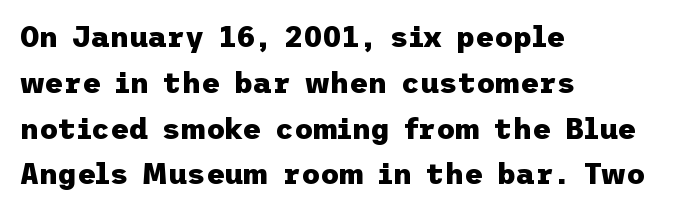
Plenty of ink on the page — the face is bold. Characters follow at the spacing the type designer built in. The paragraph has a hard left edge and a soft right edge. Regarding leading, the lines here are spaced in the standard way. Nope, not italic — everything's standing straight. This rendering employs a face without finishing strokes, i.e., a sans-serif.
